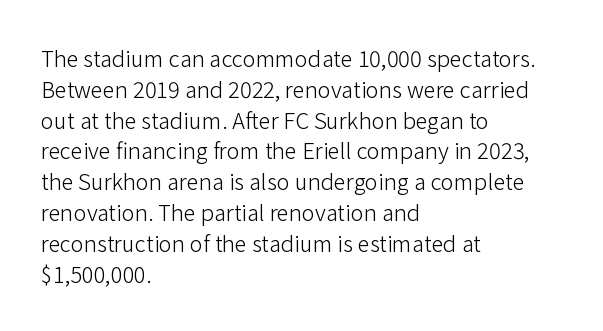
{"italic": "no", "bold": "no", "underline": "no", "align": "left", "line_spacing": "normal", "line_spacing_ratio": 1.4, "letter_spacing": "normal", "letter_spacing_em": 0.0, "glyph_px": 22}
